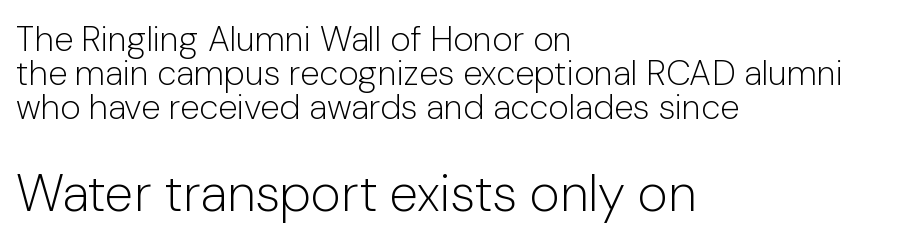
Q: Is the text bold? A: No.
Q: Is the text italic (slanted)? A: No, it is upright.
Q: Is the typeface a serif or a sans-serif typeface? A: Sans-serif.
Q: Is the text underlined? A: No.
Q: How is the paragraph aligned? A: Left-aligned.
Q: Is the spacing between letters normal or unusually wide? A: Normal.
Q: Is the spacing between lines tight, normal or loose? A: Tight.
Q: Which block of text is set in a larger size, the first (top) or the second (bottom)? A: The second (bottom) one.
Q: Width (condensed, normal, or wide)? A: Normal.
Q: Stroke contrast? A: Low.
Q: x-height? A: Medium.
Q: Monospaced? A: No.
